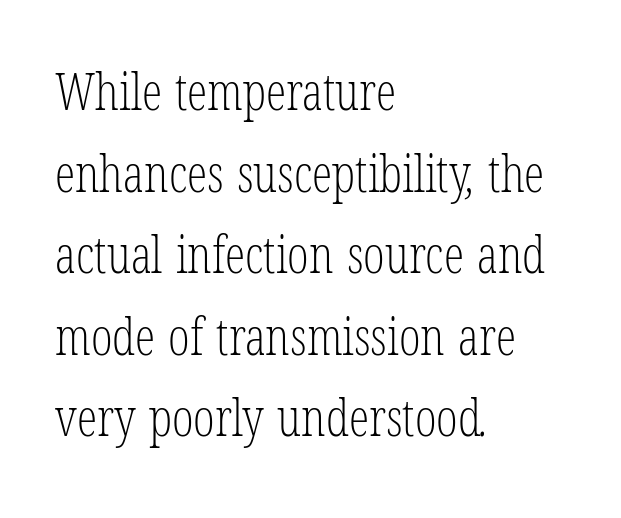
The image shows 51 px light, condensed serif type; set left-aligned, normal line spacing (1.6x), normal letter spacing, not underlined; low stroke contrast and a medium x-height.
